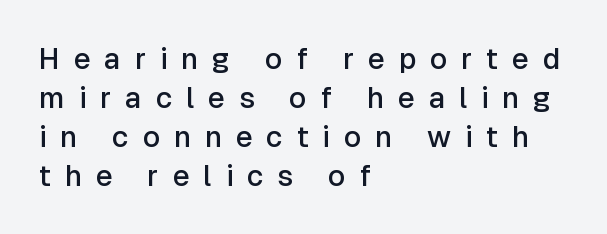
The image shows 29 px semibold sans-serif type, upright; set left-aligned, normal line spacing (1.34x), unusually wide letter spacing (+0.48 em), not underlined; low stroke contrast and a medium x-height.
